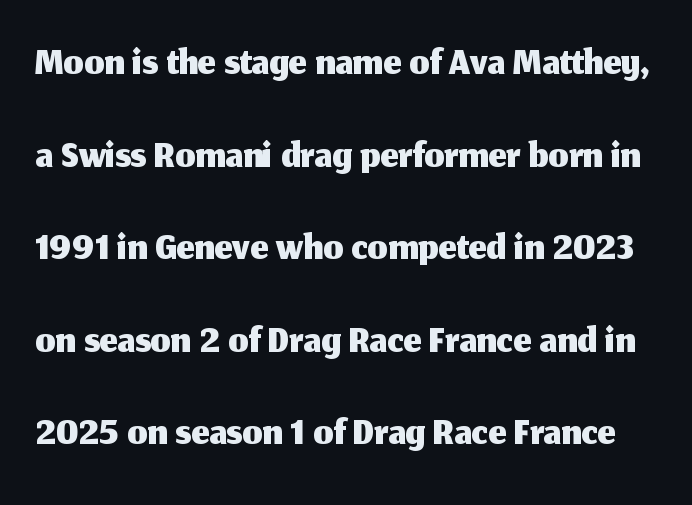
The image shows 63 px sans-serif type, upright; set normal line spacing (1.47x), normal letter spacing, not underlined; medium stroke contrast and a medium x-height.
